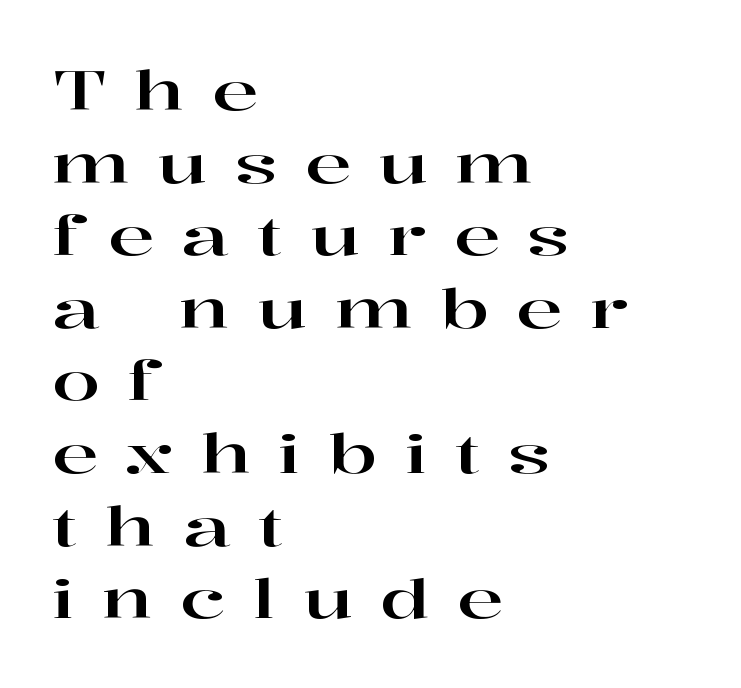
Q: Is the text italic (slanted)? A: No, it is upright.
Q: Is the typeface a serif or a sans-serif typeface? A: Serif.
Q: Is the text underlined? A: No.
Q: How is the paragraph aligned? A: Left-aligned.
Q: Is the spacing between letters normal or unusually wide? A: Unusually wide.
Q: Is the spacing between lines tight, normal or loose? A: Normal.
Q: Width (condensed, normal, or wide)? A: Wide.
Q: Stroke contrast? A: High.
Q: x-height? A: Medium.
Q: Monospaced? A: No.
